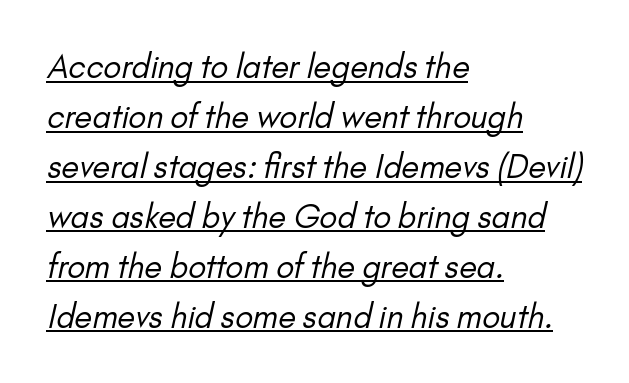
The image shows 32 px regular-weight sans-serif type; set left-aligned, normal line spacing (1.56x), normal letter spacing, underlined; low stroke contrast and a small x-height.
